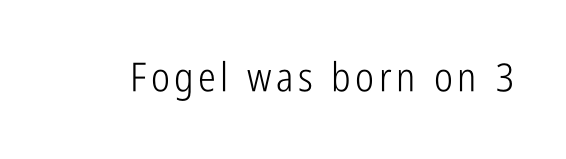
The image shows 40 px light, condensed sans-serif type, upright; set not underlined; low stroke contrast and a medium x-height.
